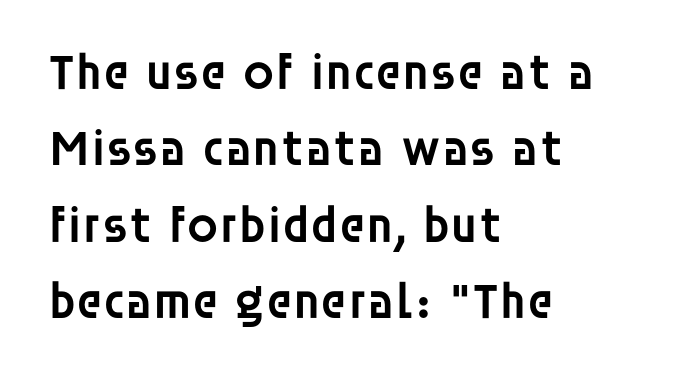
{"serif": "no", "italic": "no", "bold": "semi", "weight": "semibold", "width": "normal", "stroke_contrast": "low", "x_height": "large", "monospaced": "no", "underline": "no", "align": "left", "line_spacing": "normal", "line_spacing_ratio": 1.5, "letter_spacing": "normal", "letter_spacing_em": 0.0, "glyph_px": 51}
